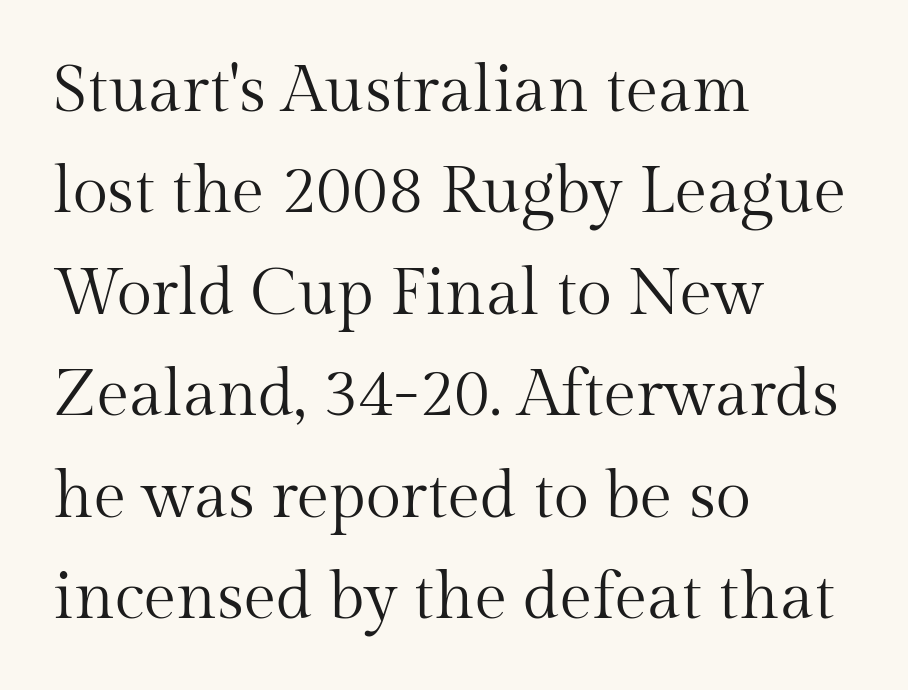
Q: Is the text bold? A: No.
Q: Is the text italic (slanted)? A: No, it is upright.
Q: Is the typeface a serif or a sans-serif typeface? A: Serif.
Q: Is the text underlined? A: No.
Q: How is the paragraph aligned? A: Left-aligned.
Q: Is the spacing between letters normal or unusually wide? A: Normal.
Q: Is the spacing between lines tight, normal or loose? A: Normal.
Q: Width (condensed, normal, or wide)? A: Normal.
Q: Stroke contrast? A: Medium.
Q: x-height? A: Medium.
Q: Monospaced? A: No.
